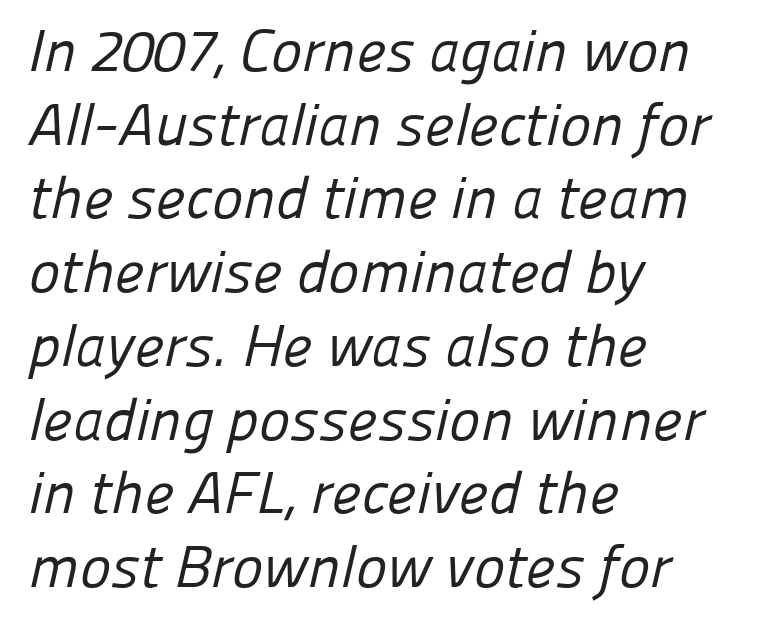
Q: Is the text bold? A: No.
Q: Is the typeface a serif or a sans-serif typeface? A: Sans-serif.
Q: Is the text underlined? A: No.
Q: How is the paragraph aligned? A: Left-aligned.
Q: Is the spacing between letters normal or unusually wide? A: Normal.
Q: Is the spacing between lines tight, normal or loose? A: Normal.
Q: Width (condensed, normal, or wide)? A: Normal.
Q: Stroke contrast? A: Low.
Q: x-height? A: Medium.
Q: Monospaced? A: No.
